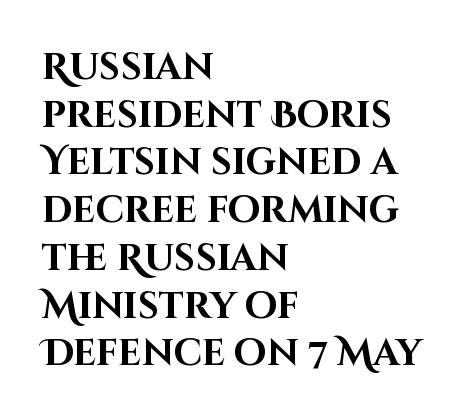
Q: Is the text bold? A: Yes.
Q: Is the text italic (slanted)? A: No, it is upright.
Q: Is the typeface a serif or a sans-serif typeface? A: Sans-serif.
Q: Is the text underlined? A: No.
Q: How is the paragraph aligned? A: Left-aligned.
Q: Is the spacing between letters normal or unusually wide? A: Normal.
Q: Is the spacing between lines tight, normal or loose? A: Normal.
Q: Width (condensed, normal, or wide)? A: Normal.
Q: Stroke contrast? A: High.
Q: x-height? A: Large.
Q: Monospaced? A: No.
